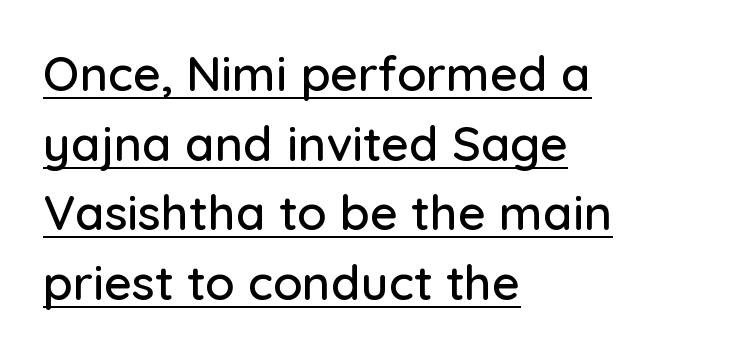
The image shows 48 px sans-serif type, upright; set left-aligned, normal line spacing (1.45x), normal letter spacing, underlined; low stroke contrast and a medium x-height.
